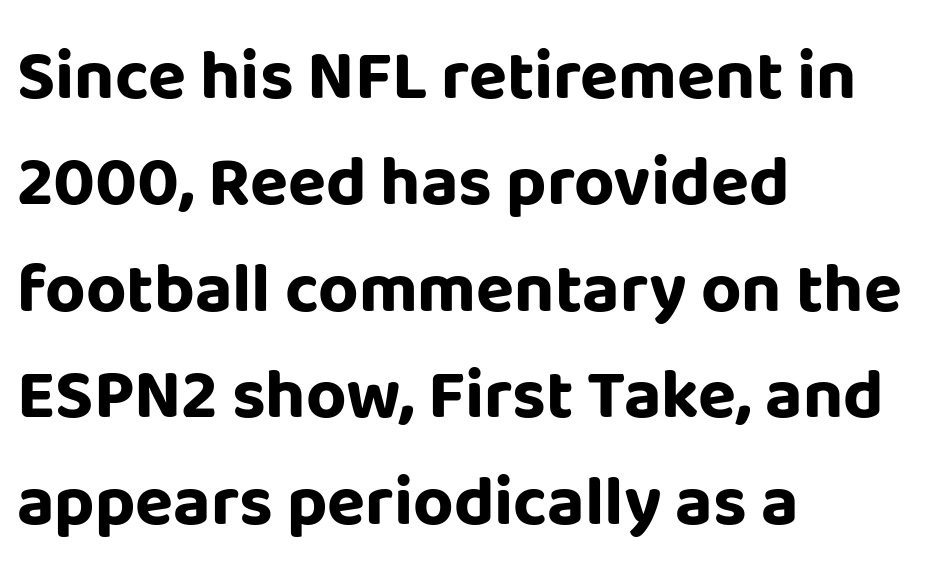
The image shows 70 px bold sans-serif type, upright; set left-aligned, normal line spacing (1.52x), normal letter spacing, not underlined; low stroke contrast and a large x-height.
